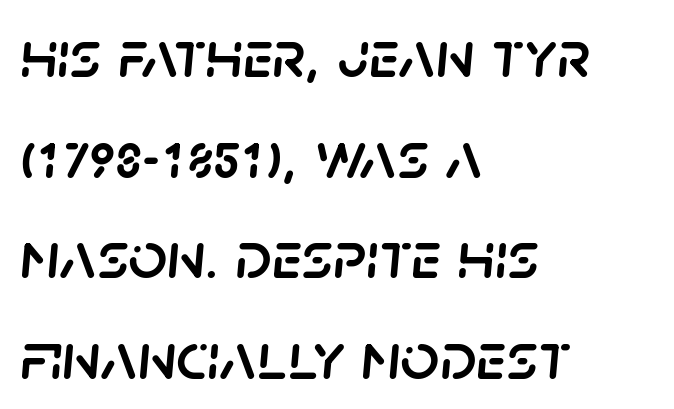
Do the characters align in a grid? No, the font is proportional. This rendering leaves character spacing at its baseline value. Words float on clear page, feet unadorned. Summary of vertical rhythm: regular, with standard interline spacing. Each line starts at the same left margin while the right side varies. The typography opts for an oblique posture over an upright one.
